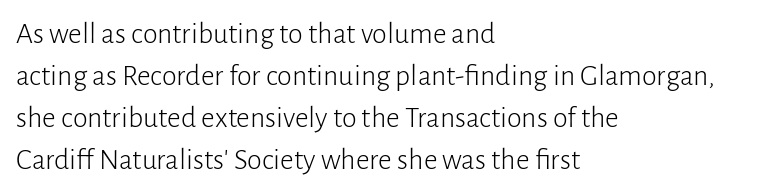
The rendering anchors every line to the left-hand side. The font sits on the lighter half of the weight spectrum, regular included. To sum up the face: it is a sans, with no serifs. Words appear dense and cohesive because spacing is normal. Designer's note — italics off, roman on. The rendering uses natural spacing where letterforms have individual widths.
